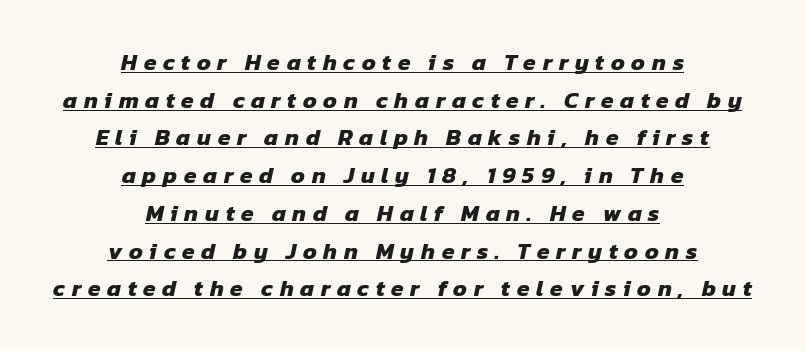
The rows are spaced the way most documents space them. The passage shown has open, widely tracked lettering throughout. Centered paragraph, ragged on both sides. Honestly, the underline is the first thing you notice here.
